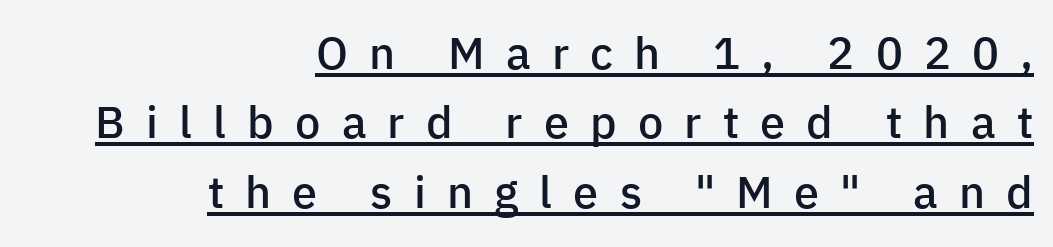
Q: Is the text bold? A: Semi-bold.
Q: Is the text italic (slanted)? A: No, it is upright.
Q: Is the typeface a serif or a sans-serif typeface? A: Sans-serif.
Q: Is the text underlined? A: Yes.
Q: How is the paragraph aligned? A: Right-aligned.
Q: Is the spacing between letters normal or unusually wide? A: Unusually wide.
Q: Is the spacing between lines tight, normal or loose? A: Normal.
Q: Width (condensed, normal, or wide)? A: Normal.
Q: Stroke contrast? A: Low.
Q: x-height? A: Medium.
Q: Monospaced? A: No.
